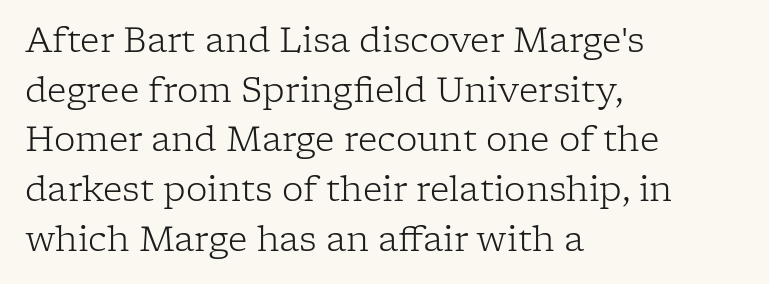
{"serif": "yes", "italic": "no", "bold": "no", "weight": "light", "width": "normal", "stroke_contrast": "low", "x_height": "medium", "monospaced": "no", "underline": "no", "align": "left", "line_spacing": "normal", "line_spacing_ratio": 1.46, "letter_spacing": "normal", "letter_spacing_em": 0.0, "glyph_px": 34}
